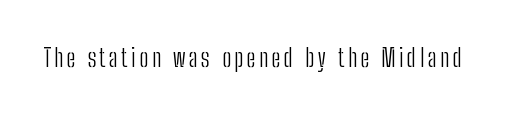
Q: Is the text bold? A: No.
Q: Is the text italic (slanted)? A: No, it is upright.
Q: Is the text underlined? A: No.
